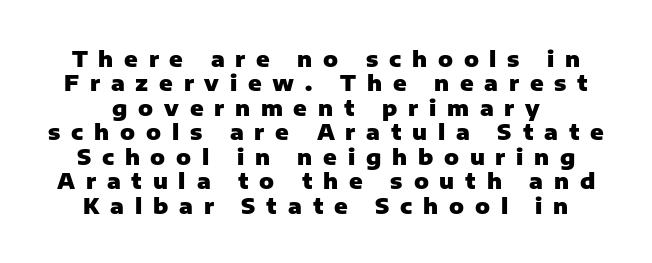
The image shows 22 px bold type, upright; set tight line spacing (1.11x), unusually wide letter spacing (+0.49 em), not underlined.
